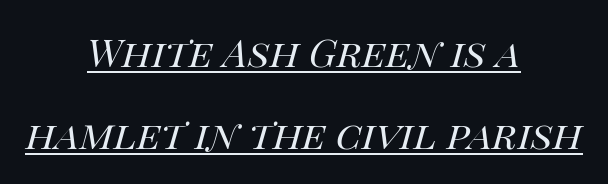
{"italic": "yes", "lean": "right", "slant_degrees": 14, "bold": "no", "weight": "regular", "width": "normal", "stroke_contrast": "high", "x_height": "large", "monospaced": "no", "underline": "yes", "align": "center", "line_spacing": "loose", "line_spacing_ratio": 2.11, "letter_spacing": "normal", "letter_spacing_em": 0.0, "glyph_px": 39}
